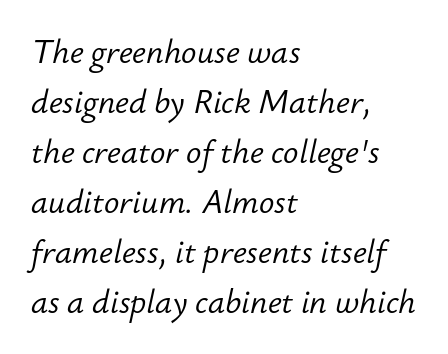
The face used here is proportionally spaced, like ordinary book or web type. The passage shown is not underscored anywhere. The lettering tilts uniformly, giving the passage an italic look. The paragraph shown leans on its left margin.
